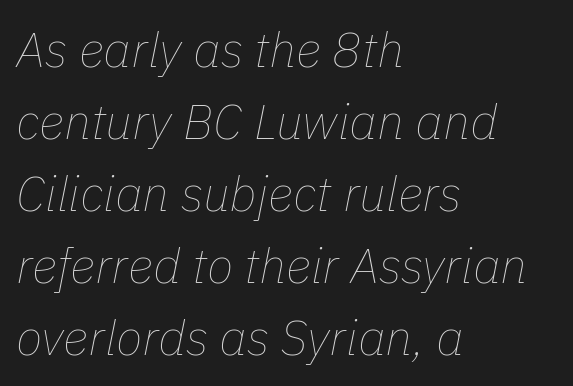
{"italic": "yes", "lean": "right", "slant_degrees": 11, "bold": "no", "weight": "thin", "width": "normal", "stroke_contrast": "low", "x_height": "medium", "monospaced": "no", "underline": "no", "align": "left", "line_spacing": "normal", "line_spacing_ratio": 1.47, "letter_spacing": "normal", "letter_spacing_em": 0.0, "glyph_px": 49}
